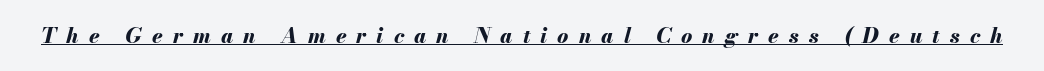
Q: Is the text bold? A: Yes.
Q: Is the text italic (slanted)? A: Yes, it leans right by about 13 degrees.
Q: Is the text underlined? A: Yes.
Q: Is the spacing between letters normal or unusually wide? A: Unusually wide.
